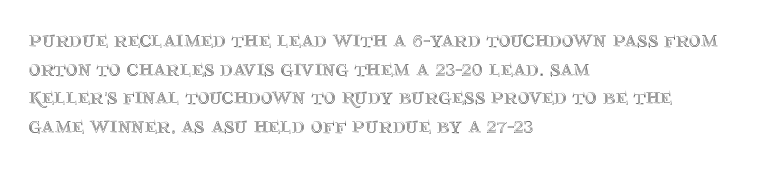
Each line starts at the same left margin while the right side varies. This sample uses plain, unmodified letter spacing. Only glyphs here, with clear space below each row. The letters stand upright; this is a roman face.
